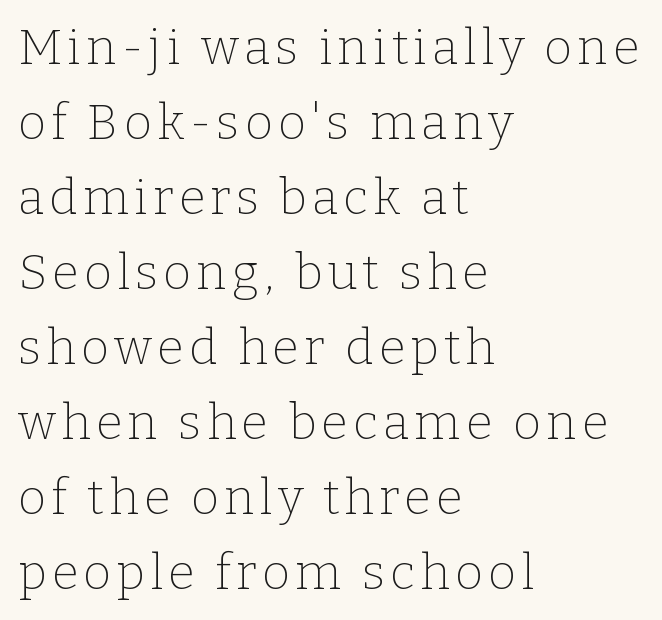
{"serif": "yes", "italic": "no", "bold": "no", "weight": "thin", "width": "normal", "stroke_contrast": "low", "x_height": "medium", "monospaced": "no", "underline": "no", "align": "left", "line_spacing": "normal", "line_spacing_ratio": 1.53, "glyph_px": 49}
